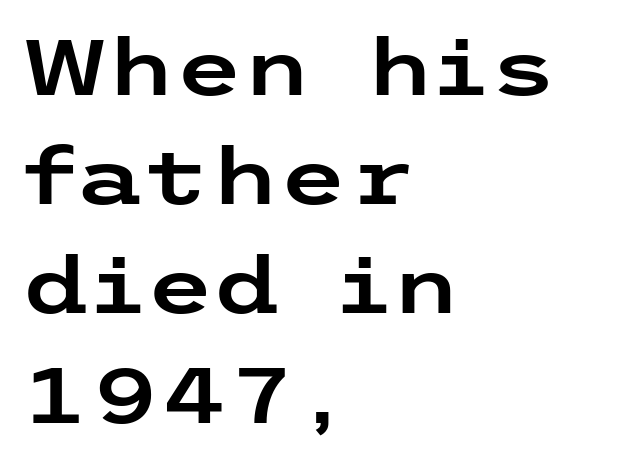
The image shows 78 px wide sans-serif type, upright; set left-aligned, normal line spacing (1.4x), normal letter spacing, not underlined; low stroke contrast and a medium x-height.
